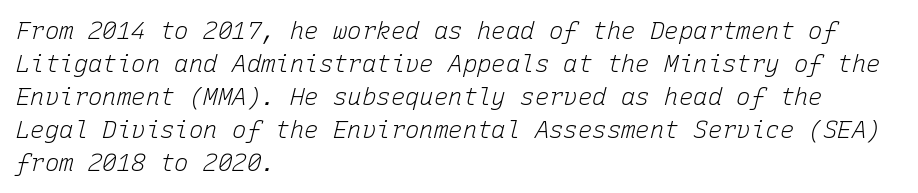
Q: Is the text bold? A: No.
Q: Is the text italic (slanted)? A: Yes, it leans right by about 15 degrees.
Q: Is the text underlined? A: No.
Q: How is the paragraph aligned? A: Left-aligned.
Q: Is the spacing between letters normal or unusually wide? A: Normal.
Q: Is the spacing between lines tight, normal or loose? A: Normal.
